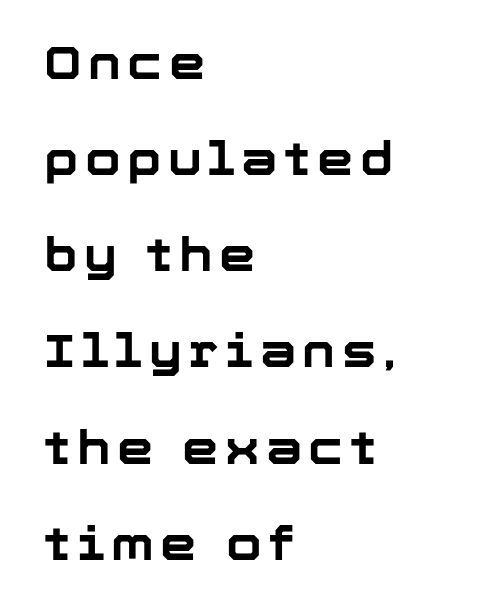
In terms of weight, the rendering is a true, heavy bold. Nope, not italic — everything's standing straight. Typeset ragged right — the left edge is the straight one. Character widths vary here, with narrow letters taking less room than wide ones.
